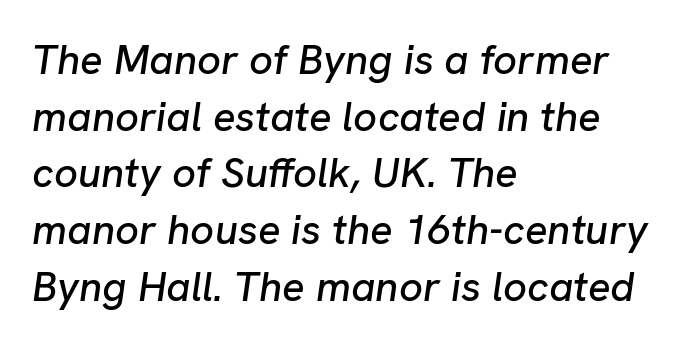
Q: Is the text italic (slanted)? A: Yes, it leans right by about 8 degrees.
Q: Is the text underlined? A: No.
Q: How is the paragraph aligned? A: Left-aligned.
Q: Is the spacing between letters normal or unusually wide? A: Normal.
Q: Is the spacing between lines tight, normal or loose? A: Normal.
Q: Width (condensed, normal, or wide)? A: Normal.
Q: Stroke contrast? A: Low.
Q: x-height? A: Medium.
Q: Monospaced? A: No.
